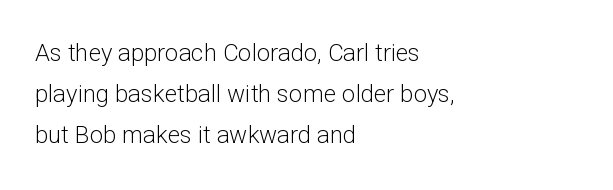
Q: Is the text bold? A: No.
Q: Is the text italic (slanted)? A: No, it is upright.
Q: Is the text underlined? A: No.
Q: How is the paragraph aligned? A: Left-aligned.
Q: Is the spacing between letters normal or unusually wide? A: Normal.
